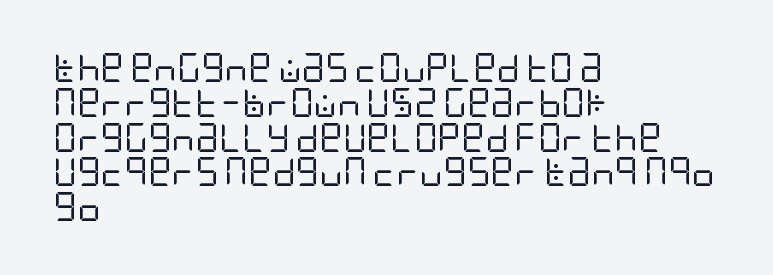
A clean baseline with only descenders dipping below it. Stroke mass is kept to a normal reading level or below. A student would call this left alignment; a typographer would say flush left, rag right. Examine the stroke ends and you'll find no serifs. Posture: upright roman.
